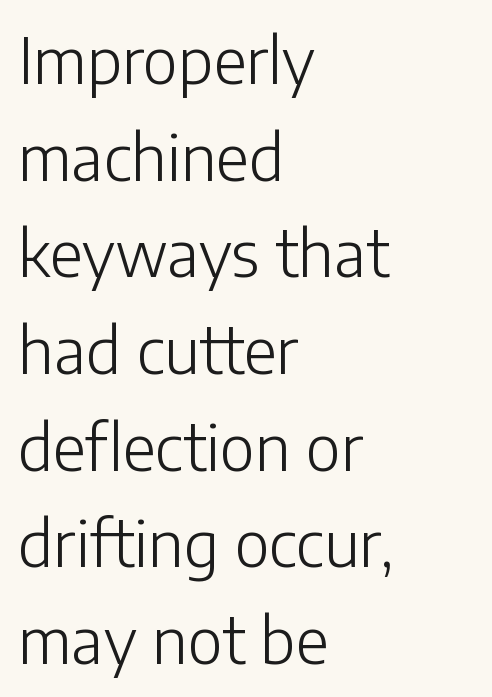
The weight tops out at a normal text grade. Anything drawn beneath the words? Only blank space. Short note: letters normally spaced. The letters advance in unequal steps, a hallmark of proportional type.
